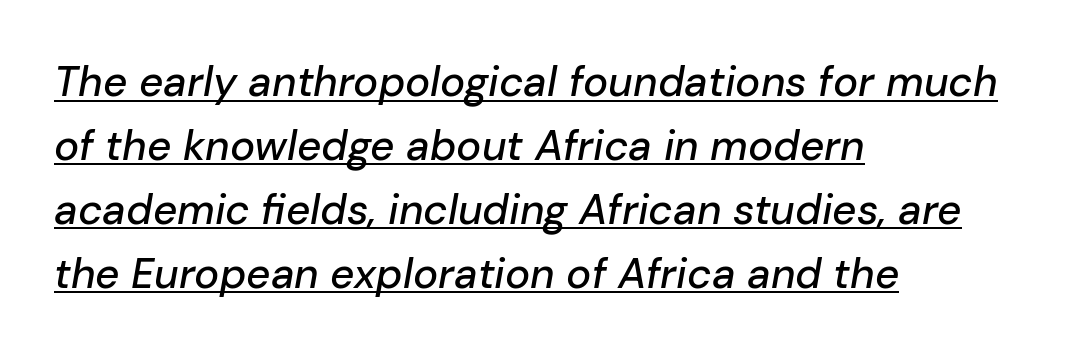
{"italic": "yes", "lean": "right", "slant_degrees": 10, "width": "normal", "stroke_contrast": "low", "x_height": "medium", "monospaced": "no", "underline": "yes", "align": "left", "line_spacing": "normal", "line_spacing_ratio": 1.52, "letter_spacing": "normal", "letter_spacing_em": 0.0, "glyph_px": 42}
